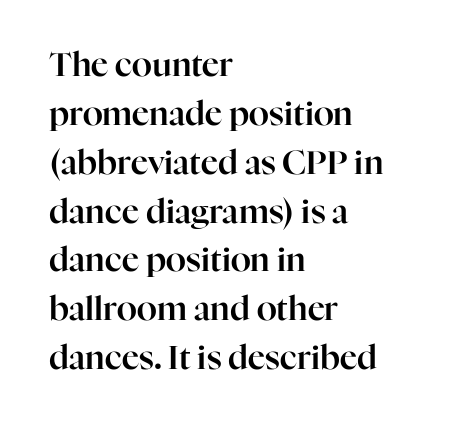
Q: Is the text italic (slanted)? A: No, it is upright.
Q: Is the typeface a serif or a sans-serif typeface? A: Serif.
Q: Is the text underlined? A: No.
Q: How is the paragraph aligned? A: Left-aligned.
Q: Is the spacing between letters normal or unusually wide? A: Normal.
Q: Is the spacing between lines tight, normal or loose? A: Normal.
Q: Width (condensed, normal, or wide)? A: Normal.
Q: Stroke contrast? A: High.
Q: x-height? A: Medium.
Q: Monospaced? A: No.
